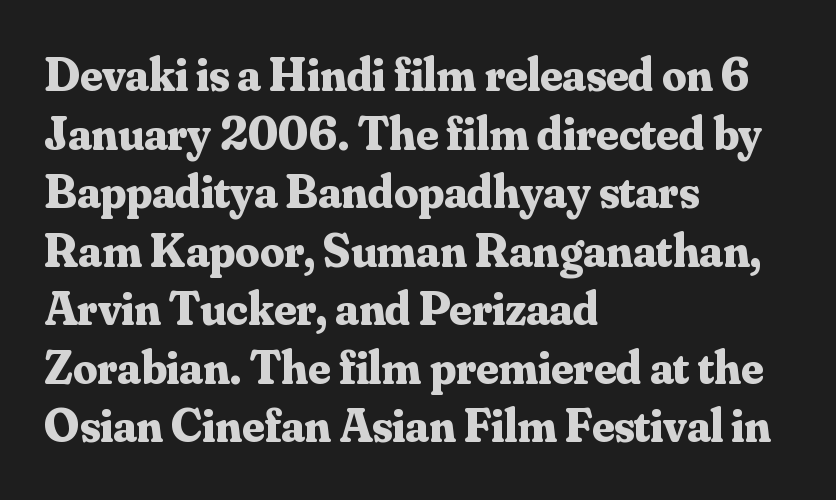
The image shows 48 px bold serif type, upright; set left-aligned, line spacing 1.22x, normal letter spacing, not underlined; medium stroke contrast and a small x-height.
